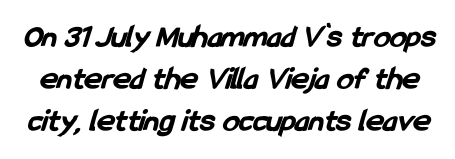
Q: Is the text bold? A: Yes.
Q: Is the typeface a serif or a sans-serif typeface? A: Sans-serif.
Q: Is the text underlined? A: No.
Q: Is the spacing between letters normal or unusually wide? A: Normal.
Q: Is the spacing between lines tight, normal or loose? A: Normal.
Q: Width (condensed, normal, or wide)? A: Condensed.
Q: Stroke contrast? A: Low.
Q: x-height? A: Medium.
Q: Monospaced? A: No.
